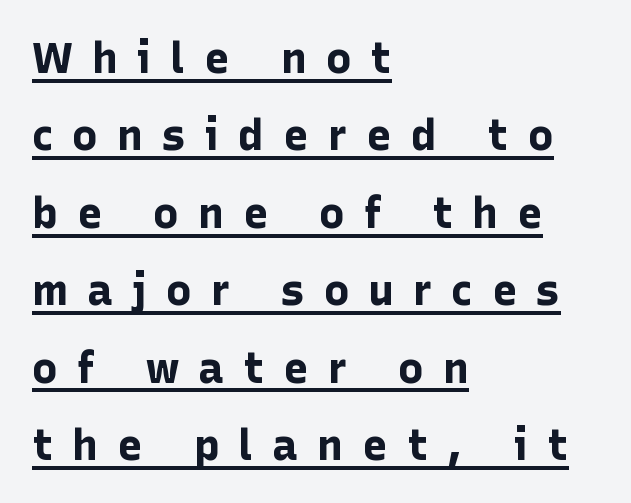
Q: Is the text bold? A: Yes.
Q: Is the text italic (slanted)? A: No, it is upright.
Q: Is the typeface a serif or a sans-serif typeface? A: Sans-serif.
Q: Is the text underlined? A: Yes.
Q: How is the paragraph aligned? A: Left-aligned.
Q: Is the spacing between letters normal or unusually wide? A: Unusually wide.
Q: Width (condensed, normal, or wide)? A: Normal.
Q: Stroke contrast? A: Low.
Q: x-height? A: Medium.
Q: Monospaced? A: No.
